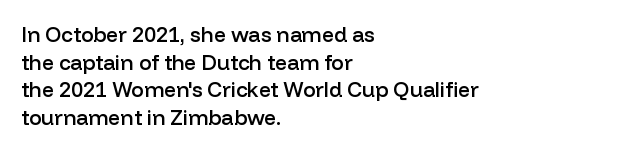
The image shows 21 px text type, upright; set left-aligned, normal line spacing (1.31x), normal letter spacing, not underlined.
